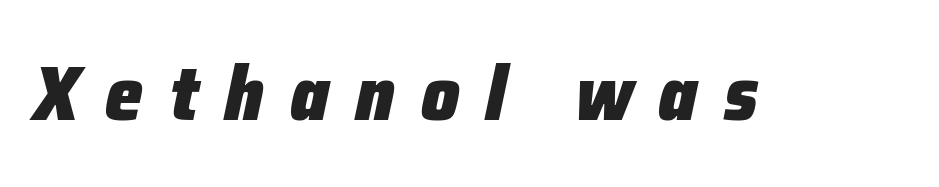
A typesetter would mark this as italic. Glyph-to-glyph distance is far greater than everyday printed text. Any mark beneath the type? The region is blank. Note the varied advance widths — an 'i' is clearly narrower than an 'm'. Notice how thick the strokes are: this is what a full bold looks like.
